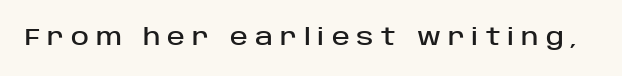
Q: Is the text italic (slanted)? A: No, it is upright.
Q: Is the text underlined? A: No.
Q: Is the spacing between letters normal or unusually wide? A: Unusually wide.
